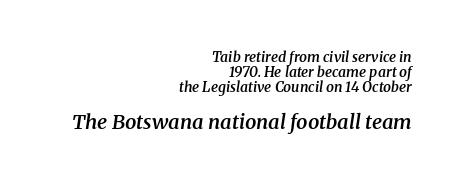
Q: Is the text bold? A: Semi-bold.
Q: Is the text italic (slanted)? A: Yes, it leans right by about 8 degrees.
Q: Is the text underlined? A: No.
Q: How is the paragraph aligned? A: Right-aligned.
Q: Is the spacing between letters normal or unusually wide? A: Normal.
Q: Is the spacing between lines tight, normal or loose? A: Tight.
Q: Which block of text is set in a larger size, the first (top) or the second (bottom)? A: The second (bottom) one.
